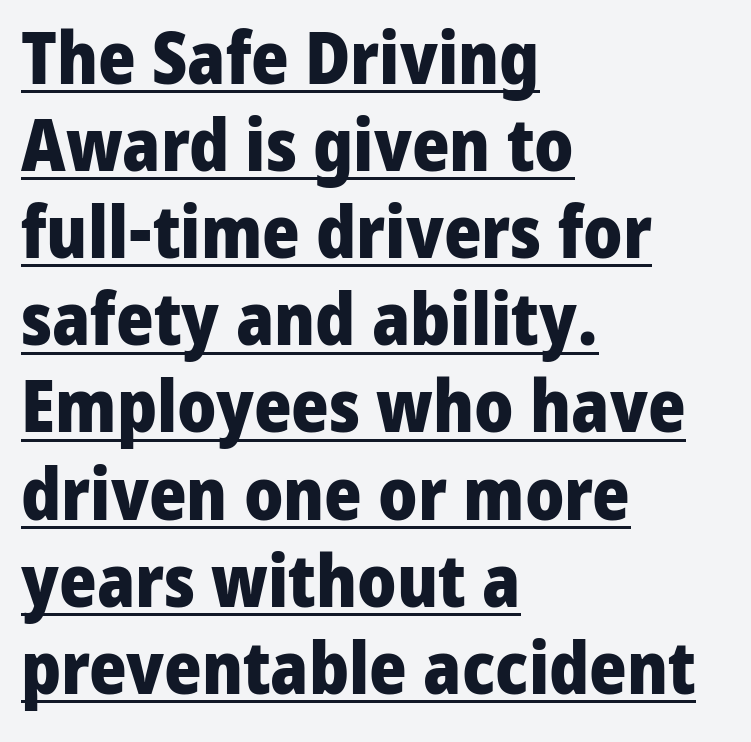
The image shows 72 px heavy sans-serif type, upright; set left-aligned, line spacing 1.21x, normal letter spacing, underlined; low stroke contrast and a medium x-height.
